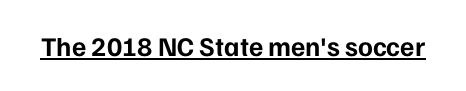
Q: Is the text bold? A: Yes.
Q: Is the text italic (slanted)? A: No, it is upright.
Q: Is the text underlined? A: Yes.
Q: Is the spacing between letters normal or unusually wide? A: Normal.
